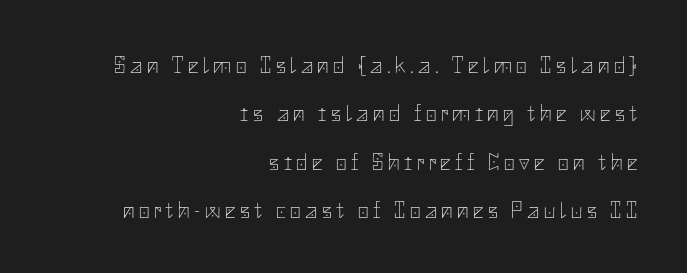
The image shows 23 px text type, upright; set right-aligned, loose line spacing (2.1x), unusually wide letter spacing (+0.2 em), not underlined.
